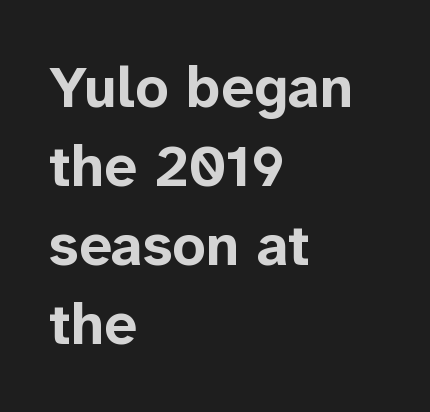
Q: Is the text bold? A: Yes.
Q: Is the text italic (slanted)? A: No, it is upright.
Q: Is the typeface a serif or a sans-serif typeface? A: Sans-serif.
Q: Is the text underlined? A: No.
Q: How is the paragraph aligned? A: Left-aligned.
Q: Is the spacing between letters normal or unusually wide? A: Normal.
Q: Is the spacing between lines tight, normal or loose? A: Normal.
Q: Width (condensed, normal, or wide)? A: Normal.
Q: Stroke contrast? A: Low.
Q: x-height? A: Medium.
Q: Monospaced? A: No.
